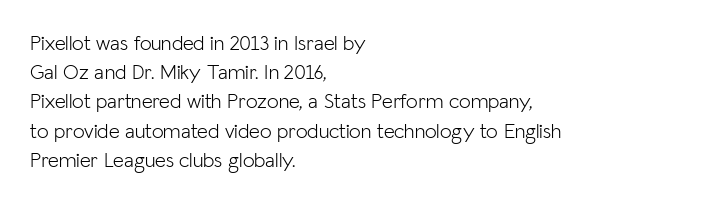
{"italic": "no", "bold": "no", "underline": "no", "align": "left", "line_spacing": "normal", "line_spacing_ratio": 1.39, "letter_spacing": "normal", "letter_spacing_em": 0.0, "glyph_px": 21}
